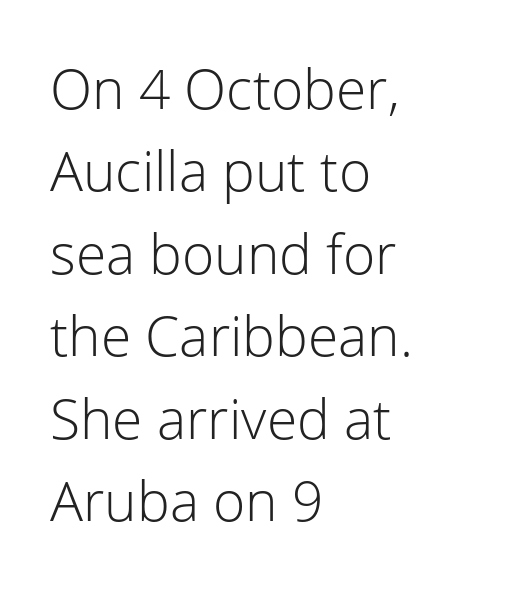
Q: Is the text bold? A: No.
Q: Is the text italic (slanted)? A: No, it is upright.
Q: Is the typeface a serif or a sans-serif typeface? A: Sans-serif.
Q: Is the text underlined? A: No.
Q: How is the paragraph aligned? A: Left-aligned.
Q: Is the spacing between letters normal or unusually wide? A: Normal.
Q: Is the spacing between lines tight, normal or loose? A: Normal.
Q: Width (condensed, normal, or wide)? A: Normal.
Q: Stroke contrast? A: Low.
Q: x-height? A: Medium.
Q: Monospaced? A: No.
